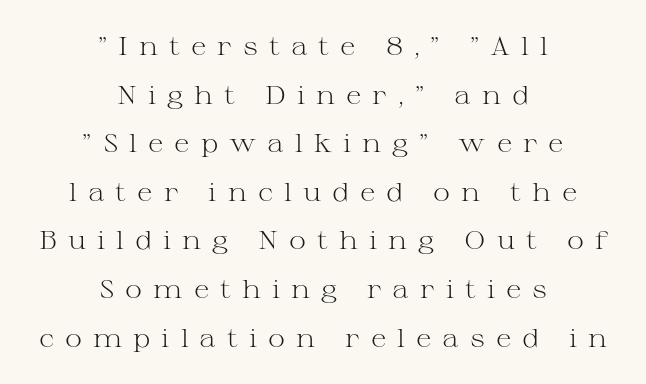
Q: Is the text bold? A: No.
Q: Is the text italic (slanted)? A: No, it is upright.
Q: Is the text underlined? A: No.
Q: How is the paragraph aligned? A: Centered.
Q: Is the spacing between letters normal or unusually wide? A: Unusually wide.
